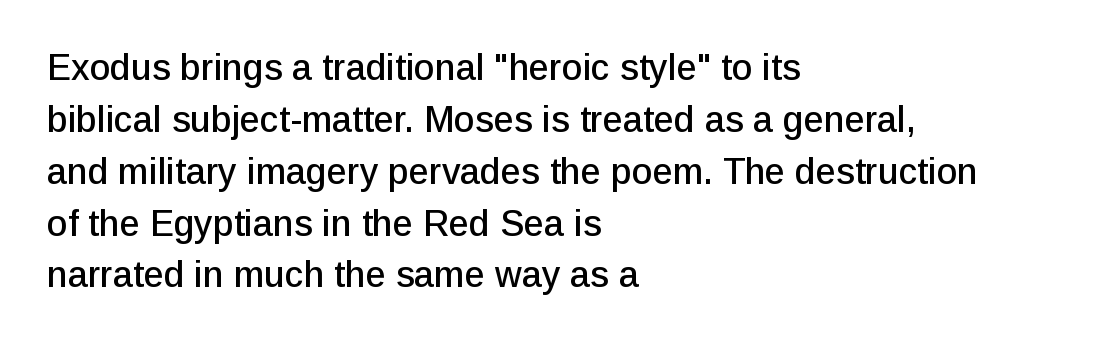
The image shows 36 px sans-serif type, upright; set left-aligned, normal line spacing (1.44x), normal letter spacing, not underlined; low stroke contrast and a medium x-height.
